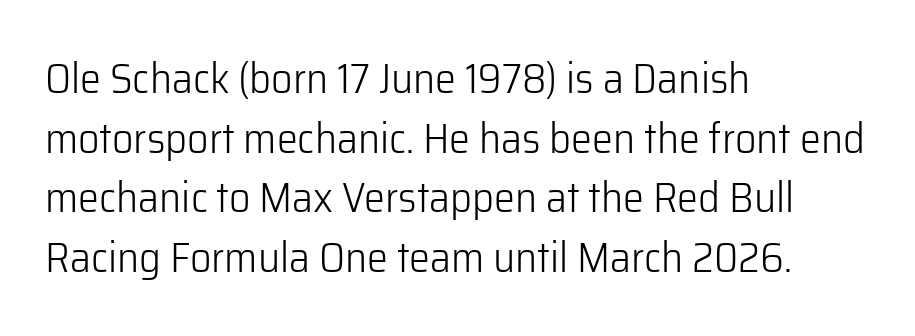
Alignment: flush left. Serifs: no, the terminals of the letterforms are clean. A typesetter would call this proportional, since set widths differ per character. Italic? Not at all — the glyphs are vertical. Weight class: somewhere from thin through regular. The designer left line spacing at the default.
